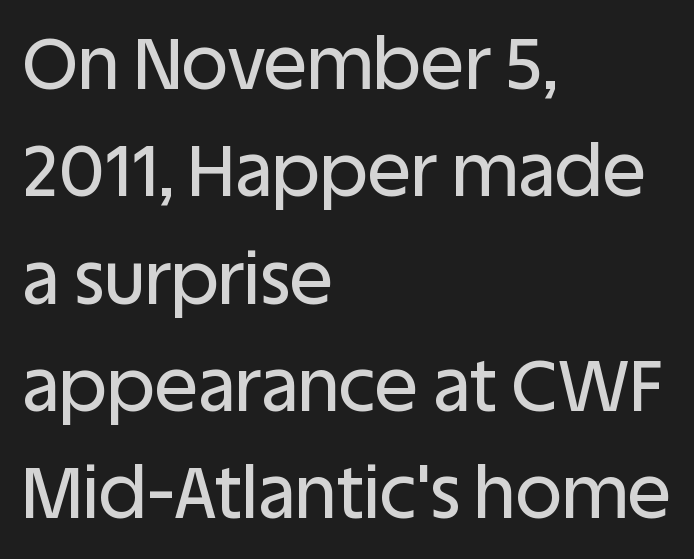
The image shows 72 px sans-serif type, upright; set left-aligned, normal line spacing (1.49x), normal letter spacing, not underlined; low stroke contrast and a large x-height.
